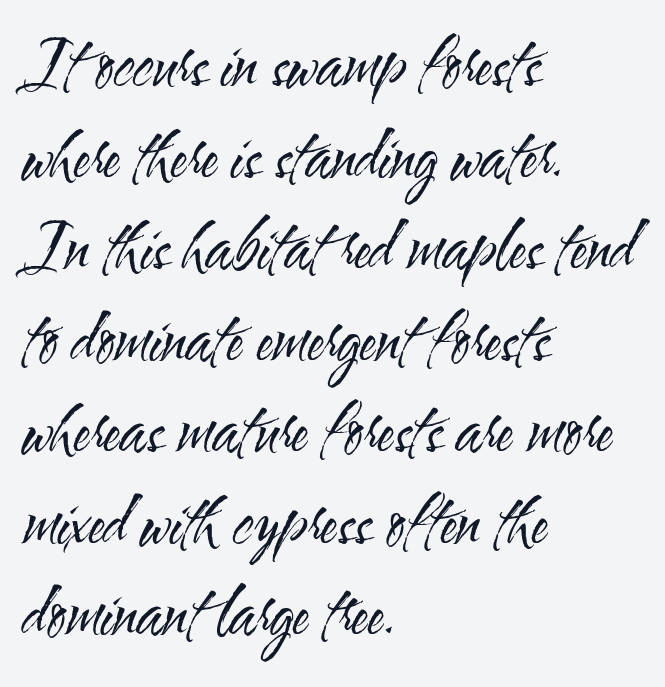
The image shows 64 px regular-weight, condensed sans-serif type; set left-aligned, normal line spacing (1.43x), normal letter spacing, not underlined; medium stroke contrast and a small x-height.
